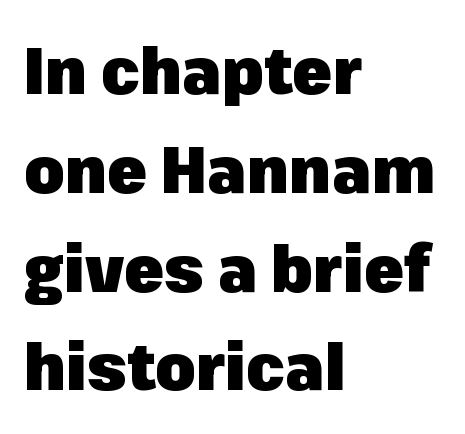
{"serif": "no", "italic": "no", "bold": "yes", "weight": "heavy", "width": "normal", "stroke_contrast": "low", "x_height": "medium", "monospaced": "no", "underline": "no", "align": "left", "line_spacing": "normal", "line_spacing_ratio": 1.52, "letter_spacing": "normal", "letter_spacing_em": 0.0, "glyph_px": 65}
